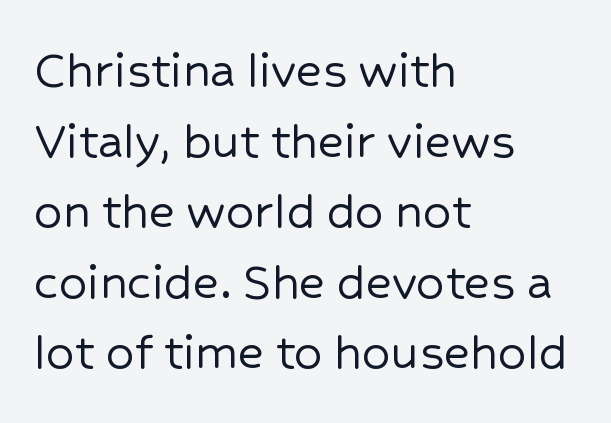
These lines are set flush left with a ragged right edge. Spacing verdict: proportional, widths tailored to each character. Evenly set lines give the paragraph a standard silhouette. Ascenders rise straight up at ninety degrees. The designer went with a sans here, leaving each stem footless. Standard letterfit; no display-style spreading of the glyphs.
